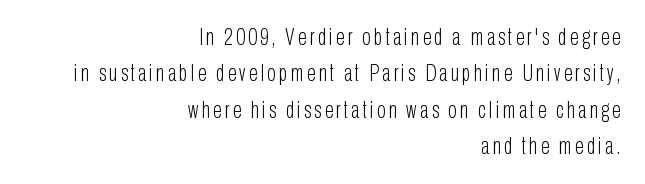
The image shows 23 px text type, upright; set right-aligned, normal line spacing (1.58x), not underlined.
